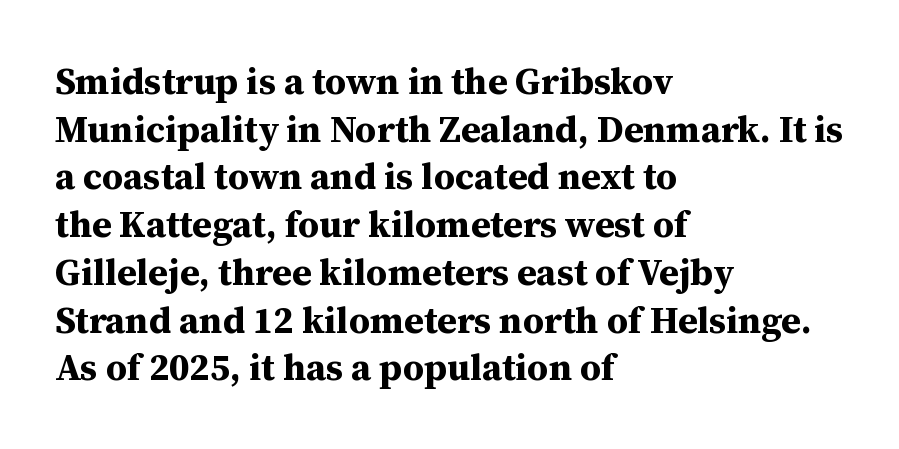
The image shows 37 px bold serif type, upright; set left-aligned, normal line spacing (1.29x), normal letter spacing, not underlined; medium stroke contrast and a medium x-height.
